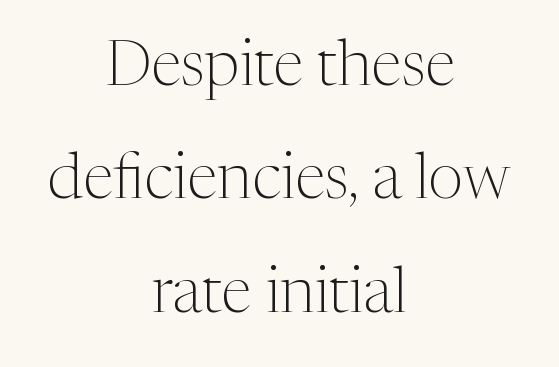
{"serif": "yes", "italic": "no", "bold": "no", "weight": "light", "width": "normal", "stroke_contrast": "medium", "x_height": "medium", "monospaced": "no", "underline": "no", "align": "center", "line_spacing_ratio": 1.8, "letter_spacing": "normal", "letter_spacing_em": 0.0, "glyph_px": 63}
